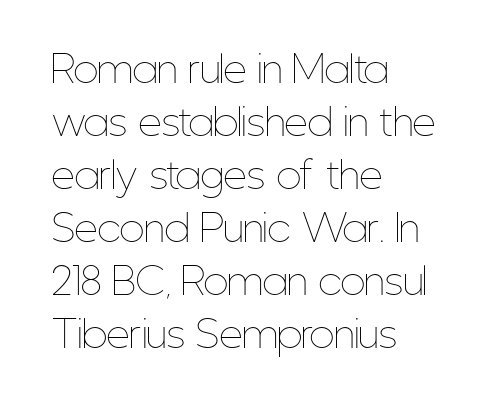
{"italic": "no", "bold": "no", "weight": "thin", "width": "condensed", "stroke_contrast": "low", "x_height": "medium", "monospaced": "no", "underline": "no", "align": "left", "line_spacing": "normal", "line_spacing_ratio": 1.43, "letter_spacing": "normal", "letter_spacing_em": 0.0, "glyph_px": 37}
